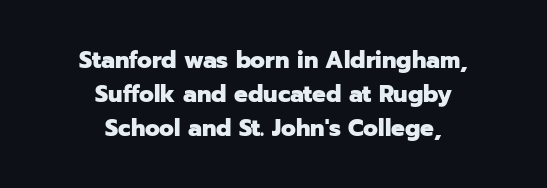
The image shows 23 px bold type, upright; set centered, normal line spacing (1.47x), normal letter spacing, not underlined.
